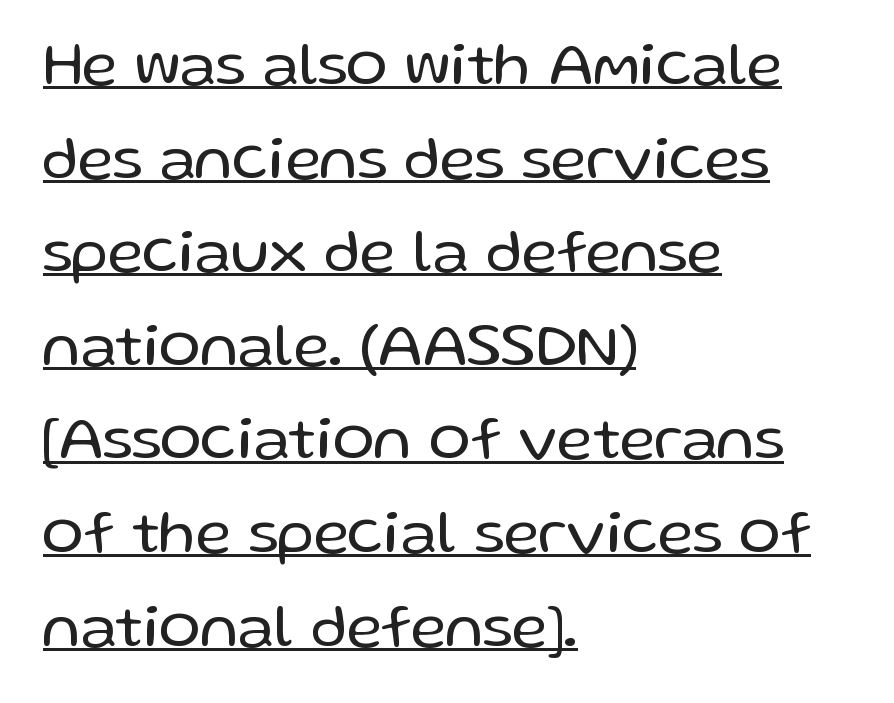
Q: Is the text bold? A: No.
Q: Is the text italic (slanted)? A: No, it is upright.
Q: Is the typeface a serif or a sans-serif typeface? A: Sans-serif.
Q: Is the text underlined? A: Yes.
Q: How is the paragraph aligned? A: Left-aligned.
Q: Is the spacing between letters normal or unusually wide? A: Normal.
Q: Is the spacing between lines tight, normal or loose? A: Normal.
Q: Width (condensed, normal, or wide)? A: Normal.
Q: Stroke contrast? A: Low.
Q: x-height? A: Medium.
Q: Monospaced? A: No.
